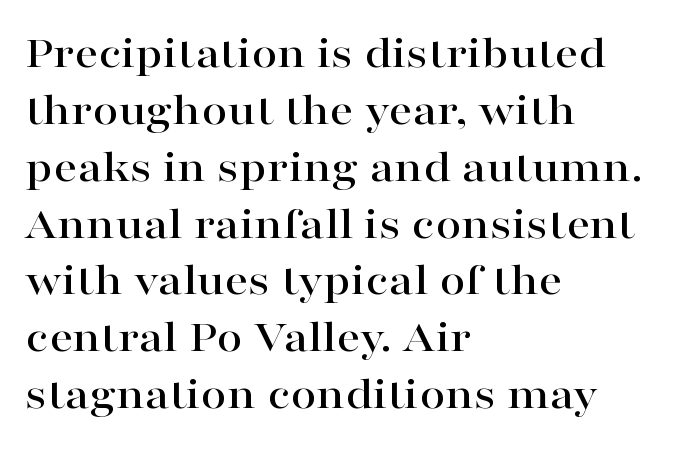
{"serif": "yes", "italic": "no", "width": "wide", "stroke_contrast": "high", "x_height": "medium", "monospaced": "no", "underline": "no", "align": "left", "line_spacing_ratio": 1.21, "letter_spacing": "normal", "letter_spacing_em": 0.0, "glyph_px": 47}
